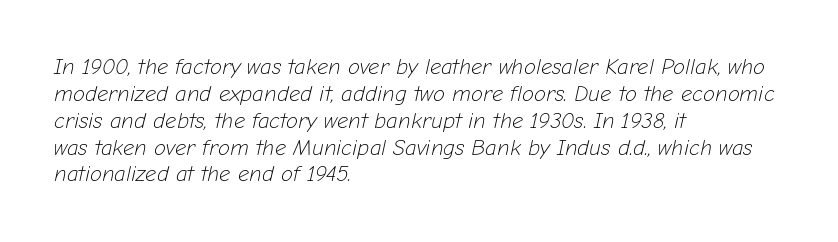
Q: Is the text bold? A: No.
Q: Is the text italic (slanted)? A: Yes, it leans right by about 12 degrees.
Q: Is the text underlined? A: No.
Q: How is the paragraph aligned? A: Left-aligned.
Q: Is the spacing between letters normal or unusually wide? A: Normal.
